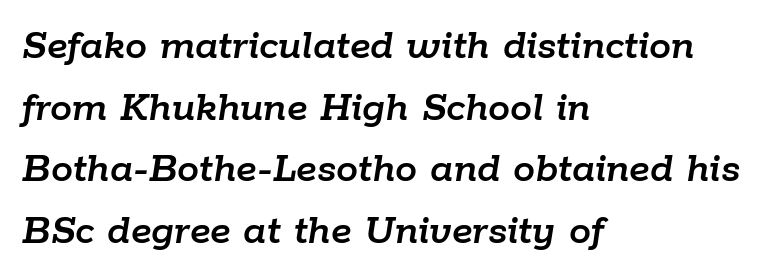
The lettering tilts uniformly, giving the passage an italic look. The text block is weighted toward the left margin, trailing off unevenly rightward. The passage shown has conventional tracking throughout. Character widths vary here, with narrow letters taking less room than wide ones.
